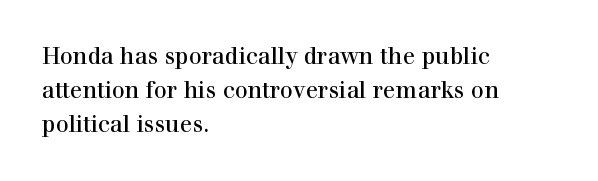
{"italic": "no", "underline": "no", "align": "left", "line_spacing": "normal", "line_spacing_ratio": 1.48, "letter_spacing": "normal", "letter_spacing_em": 0.0, "glyph_px": 23}
